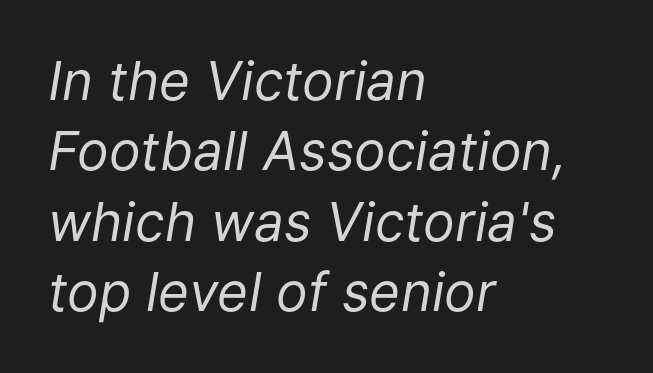
The image shows 53 px regular-weight type, italic (leaning right); set left-aligned, normal line spacing (1.33x), normal letter spacing, not underlined; low stroke contrast and a medium x-height.
